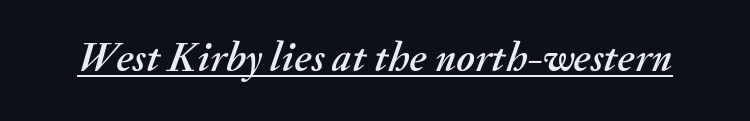
{"italic": "yes", "lean": "right", "slant_degrees": 20, "width": "normal", "stroke_contrast": "medium", "x_height": "small", "monospaced": "no", "underline": "yes", "letter_spacing": "normal", "letter_spacing_em": 0.0, "glyph_px": 42}
